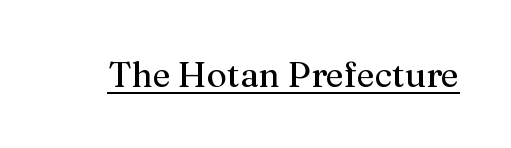
The image shows 35 px regular-weight serif type, upright; set normal letter spacing, underlined; medium stroke contrast and a medium x-height.
